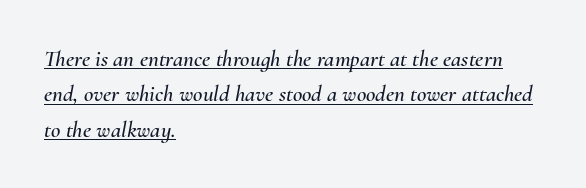
The glyphs are accompanied by a horizontal stroke just below them. Layout note: lines flush left. Designer's note — italics engaged. Reading down the column, the eye jumps a familiar distance to each next line. Tracking here is standard; glyphs follow each other at the usual distance.
